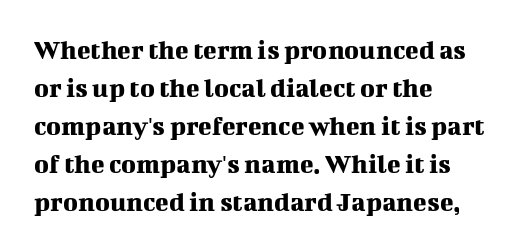
Each word holds together tightly as a unit, with standard inter-letter gaps. The rendering anchors every line to the left-hand side. The passage shown is not underscored anywhere. Ascenders rise straight up at ninety degrees. The glyphs in this specimen are seriffed. Is this a fixed-width face? No — the glyphs have proportional, varying widths.
